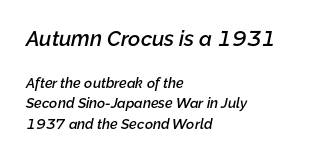
The image shows 21 px text type, italic (leaning right); set left-aligned, normal line spacing (1.47x), normal letter spacing, not underlined; the first (top) block is 1.5x larger.
